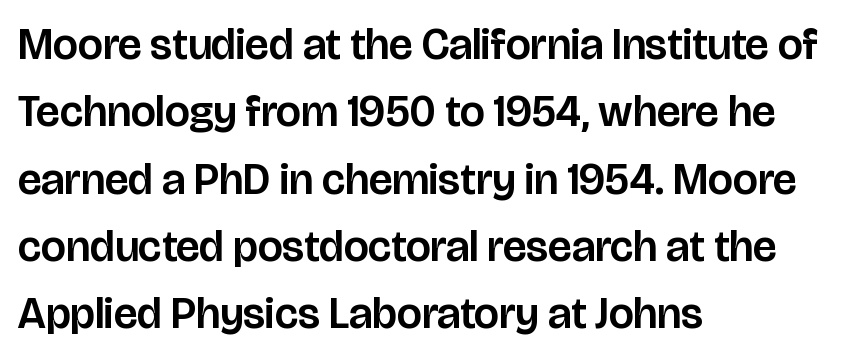
Q: Is the text italic (slanted)? A: No, it is upright.
Q: Is the typeface a serif or a sans-serif typeface? A: Sans-serif.
Q: Is the text underlined? A: No.
Q: How is the paragraph aligned? A: Left-aligned.
Q: Is the spacing between letters normal or unusually wide? A: Normal.
Q: Is the spacing between lines tight, normal or loose? A: Normal.
Q: Width (condensed, normal, or wide)? A: Normal.
Q: Stroke contrast? A: Low.
Q: x-height? A: Large.
Q: Monospaced? A: No.
